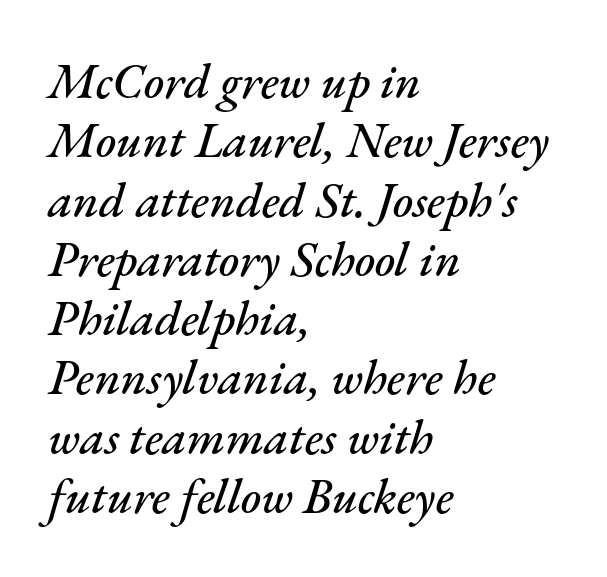
The image shows 49 px text type, italic (leaning right); set left-aligned, line spacing 1.21x, normal letter spacing, not underlined; medium stroke contrast and a small x-height.
